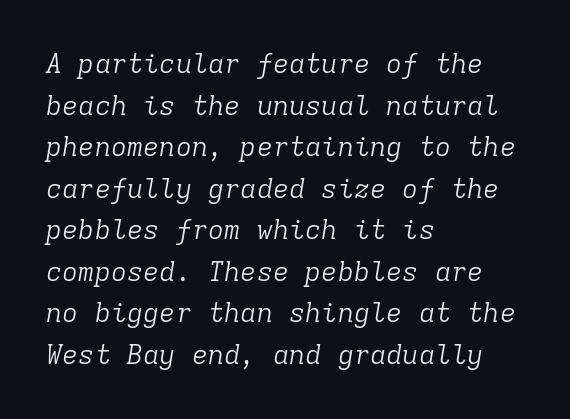
Each word holds together tightly as a unit, with standard inter-letter gaps. Casual observation: everything's shoved over to the left. Does the lettering tilt? It does — this is italic. The specimen omits any rule beneath the text block's lines. Is the stroke heavy? The answer is a plain regular-or-lighter. Summary of vertical rhythm: regular, with standard interline spacing.
